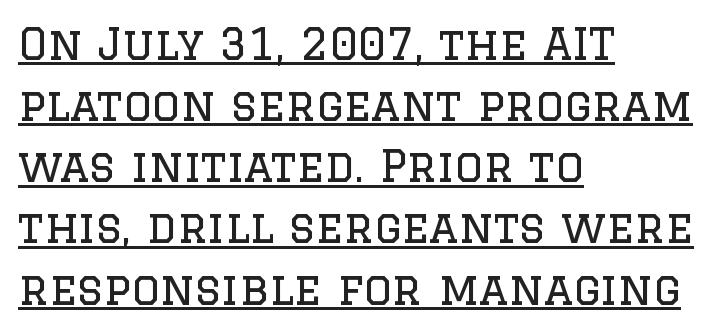
Caption: lettering with a line underneath. Line spacing here is normal. This rendering employs a face with finishing strokes, i.e., a serif. No italicization has been applied; the sample stays upright. Do the characters align in a grid? No, the font is proportional. Where is the straight margin? On the left.
